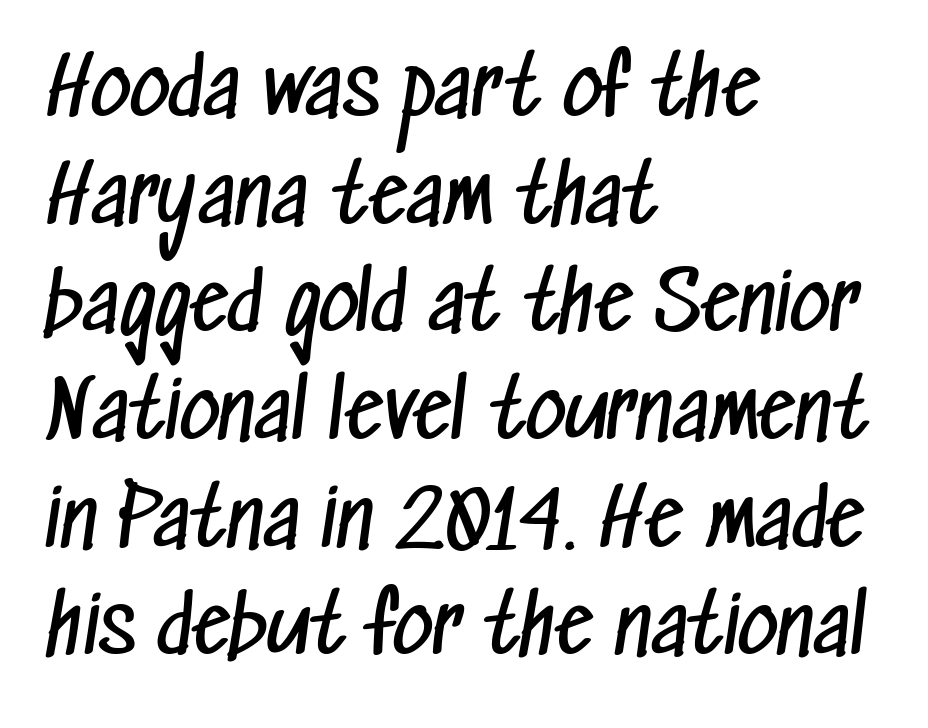
Q: Is the text bold? A: No.
Q: Is the typeface a serif or a sans-serif typeface? A: Sans-serif.
Q: Is the text underlined? A: No.
Q: How is the paragraph aligned? A: Left-aligned.
Q: Is the spacing between letters normal or unusually wide? A: Normal.
Q: Is the spacing between lines tight, normal or loose? A: Normal.
Q: Width (condensed, normal, or wide)? A: Condensed.
Q: Stroke contrast? A: Low.
Q: x-height? A: Medium.
Q: Monospaced? A: No.
